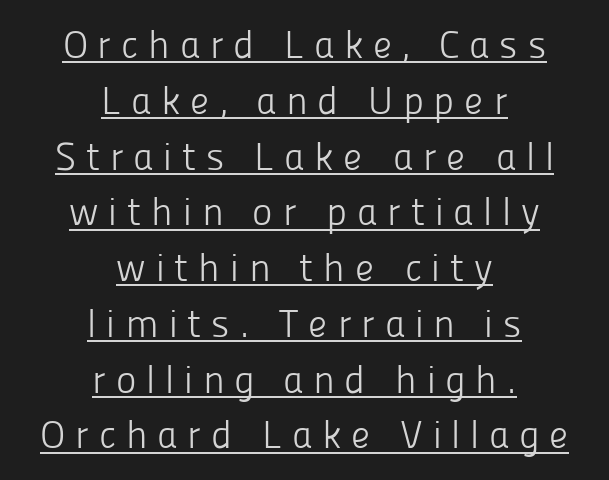
Like a heading marked for emphasis, these lines bear an underscore. The space between consecutive lines is moderate. The setting favours the middle, as headings and verse often do. Quick note: not italic, upright. You can tell from the bare stems that sans-serif type was used. Weight: regular or lighter.
